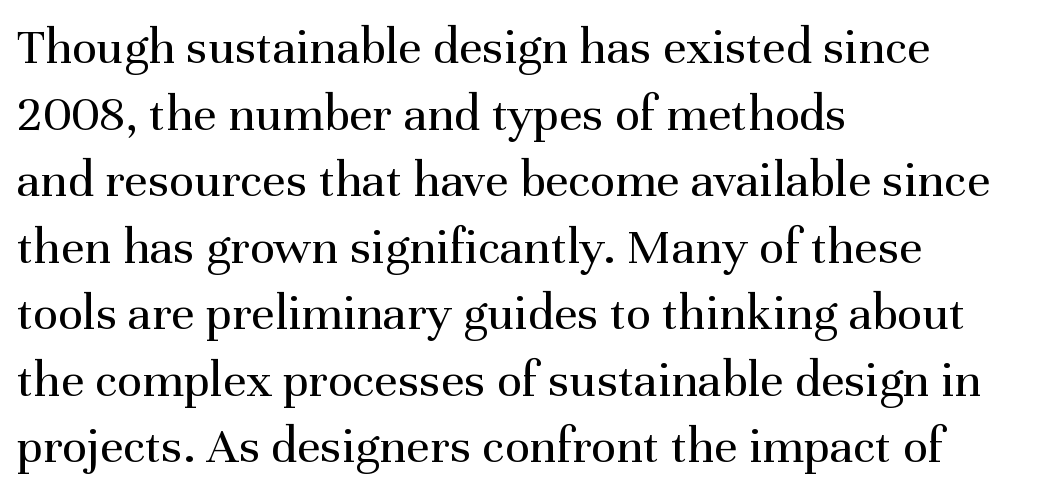
These lines are composed in type with serifs. Vertical spacing — default. No word sits above an underline. Standard letterfit; no display-style spreading of the glyphs.
